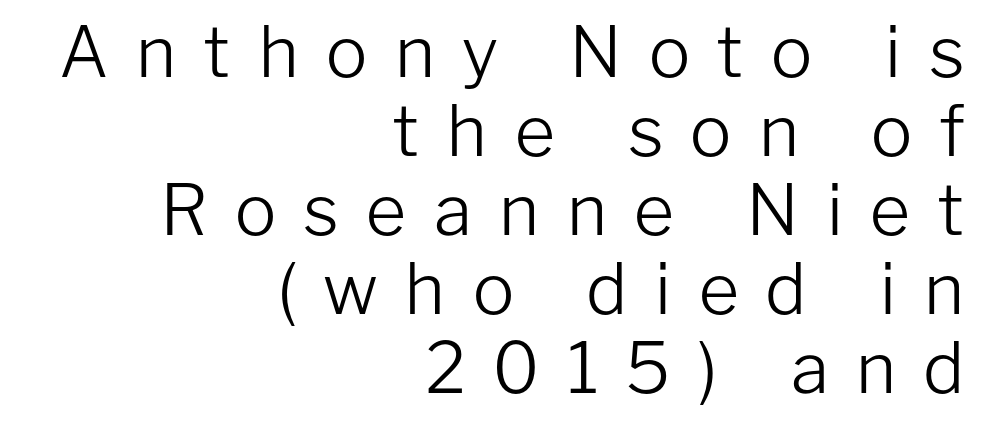
Q: Is the text bold? A: No.
Q: Is the text italic (slanted)? A: No, it is upright.
Q: Is the typeface a serif or a sans-serif typeface? A: Sans-serif.
Q: Is the text underlined? A: No.
Q: How is the paragraph aligned? A: Right-aligned.
Q: Is the spacing between letters normal or unusually wide? A: Unusually wide.
Q: Is the spacing between lines tight, normal or loose? A: Tight.
Q: Width (condensed, normal, or wide)? A: Normal.
Q: Stroke contrast? A: Low.
Q: x-height? A: Medium.
Q: Monospaced? A: No.
